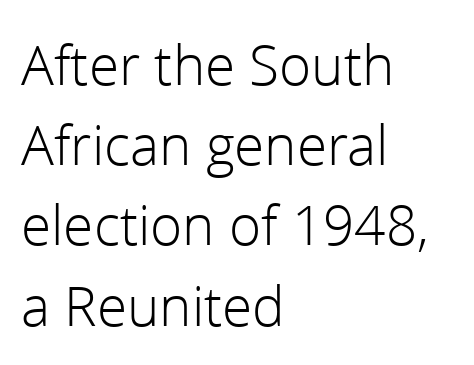
The image shows 59 px light sans-serif type, upright; set left-aligned, normal line spacing (1.36x), normal letter spacing, not underlined; low stroke contrast and a medium x-height.
